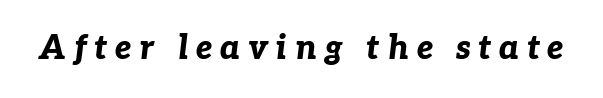
The image shows 33 px bold type, italic (leaning right); set unusually wide letter spacing (+0.23 em), not underlined; low stroke contrast and a medium x-height.
